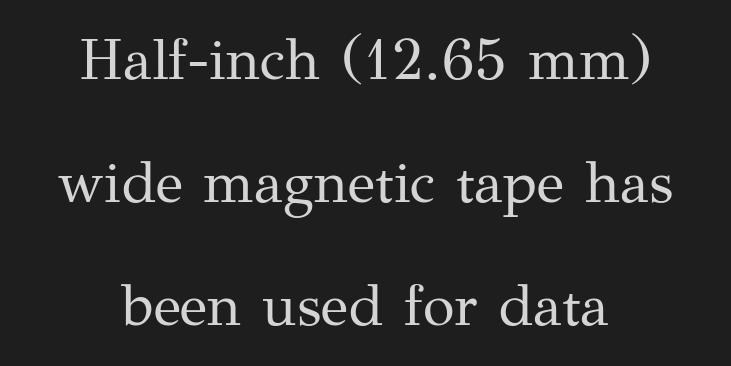
{"serif": "yes", "italic": "no", "bold": "no", "weight": "regular", "width": "normal", "stroke_contrast": "medium", "x_height": "medium", "monospaced": "no", "underline": "no", "align": "center", "line_spacing": "loose", "line_spacing_ratio": 2.12, "letter_spacing": "normal", "letter_spacing_em": 0.0, "glyph_px": 58}
